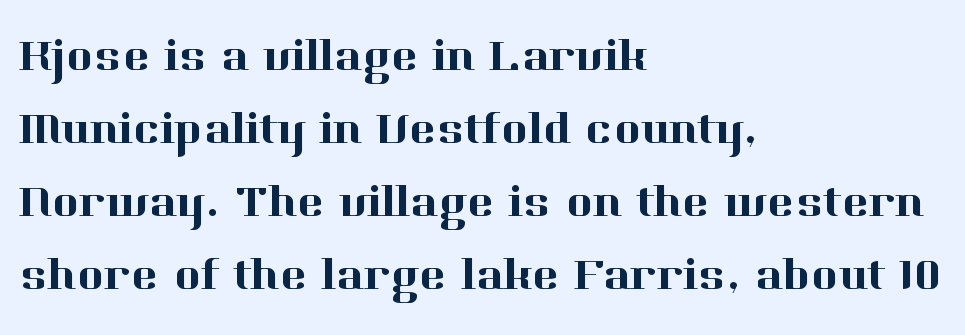
The space beneath each line is pristine and unruled. Every stem runs plumb, perpendicular to the baseline. The vertical gap from one line to the next is medium. This rendering uses left alignment, leaving the right contour irregular.
